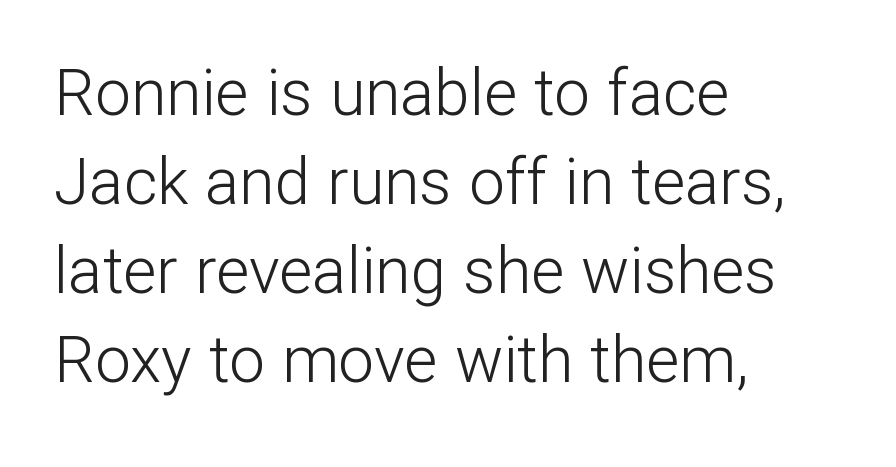
The letters carry no serifs — their stems end cleanly without finishing strokes. The strip under each line holds only bare page. Visually the block forms a straight wall on the left and a jagged coastline on the right. Heft: none added — not bold.
